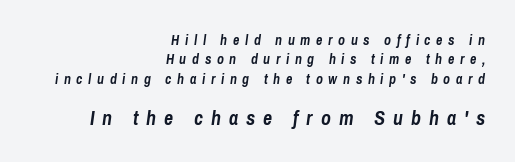
Q: Is the text bold? A: Yes.
Q: Is the text italic (slanted)? A: Yes, it leans right by about 8 degrees.
Q: Is the text underlined? A: No.
Q: How is the paragraph aligned? A: Right-aligned.
Q: Is the spacing between letters normal or unusually wide? A: Unusually wide.
Q: Is the spacing between lines tight, normal or loose? A: Normal.
Q: Which block of text is set in a larger size, the first (top) or the second (bottom)? A: The second (bottom) one.
